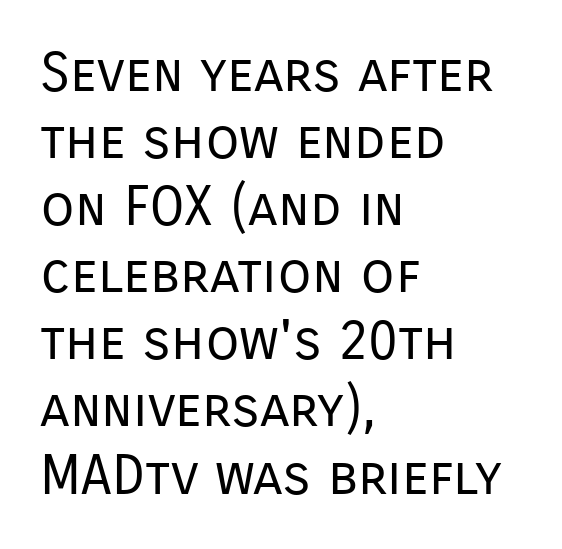
{"serif": "no", "italic": "no", "bold": "no", "weight": "regular", "width": "normal", "stroke_contrast": "low", "x_height": "medium", "monospaced": "no", "underline": "no", "align": "left", "line_spacing_ratio": 1.22, "letter_spacing": "normal", "letter_spacing_em": 0.0, "glyph_px": 55}
